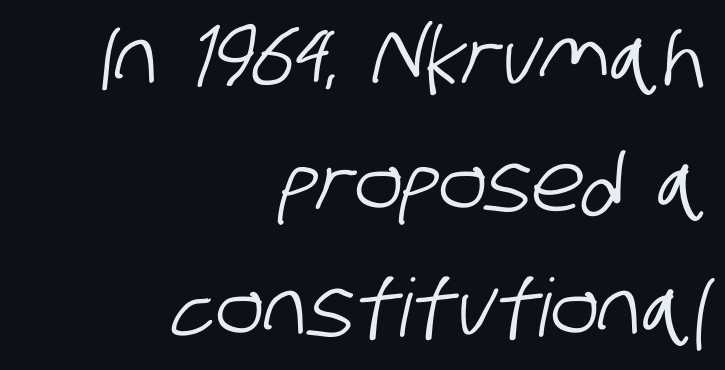
Look at the tracking — it's just the regular setting, nothing added. Is this a fixed-width face? No — the glyphs have proportional, varying widths. Layout note: lines flush right. The block of text has a typical density, with ordinary space between rows.
